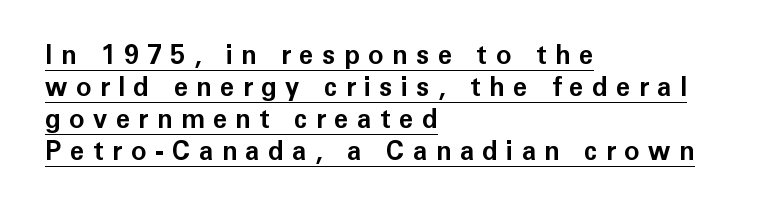
The image shows 26 px bold type, upright; set left-aligned, line spacing 1.23x, unusually wide letter spacing (+0.32 em), underlined.
